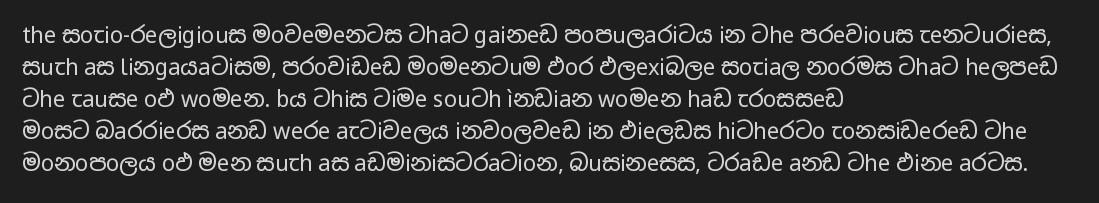
Weight: in the light-to-regular range. These lines keep a tight, regular rhythm from letter to letter. Any mark beneath the type? The region is blank. Left-aligned paragraph, ragged on the right. If you drew a line through each stem, it would be perfectly vertical. Honestly, the row spacing looks completely unremarkable.
